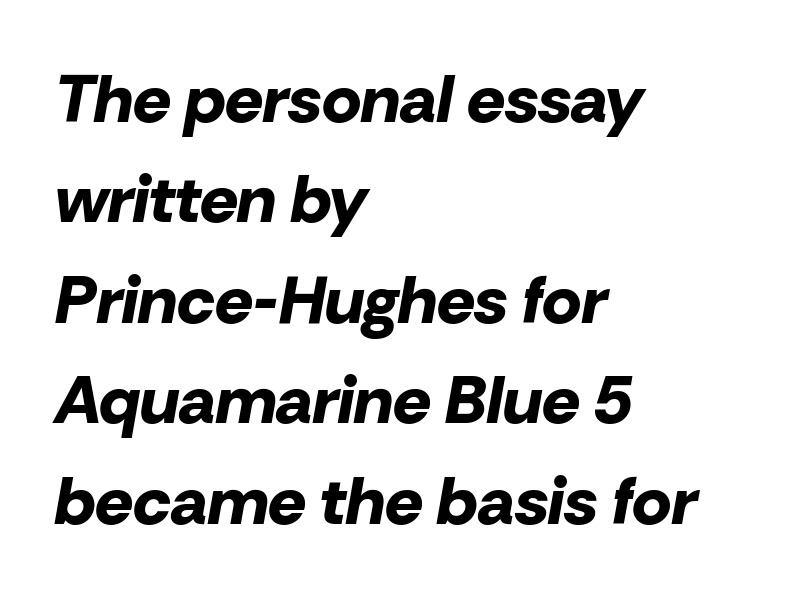
Horizontal bands of white between lines are of average thickness. Looking at the ascenders, they clearly lean. Line starts are locked; line ends wander. The rendering uses natural spacing where letterforms have individual widths. On the weight axis this lands at bold, roughly 700. The baseline area is clear.
